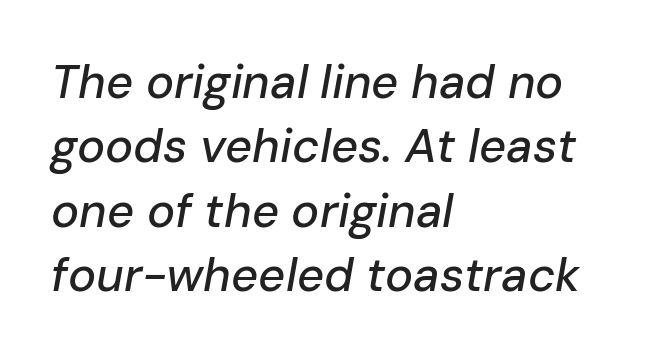
Q: Is the text italic (slanted)? A: Yes, it leans right by about 10 degrees.
Q: Is the text underlined? A: No.
Q: How is the paragraph aligned? A: Left-aligned.
Q: Is the spacing between letters normal or unusually wide? A: Normal.
Q: Is the spacing between lines tight, normal or loose? A: Normal.
Q: Width (condensed, normal, or wide)? A: Normal.
Q: Stroke contrast? A: Low.
Q: x-height? A: Medium.
Q: Monospaced? A: No.
